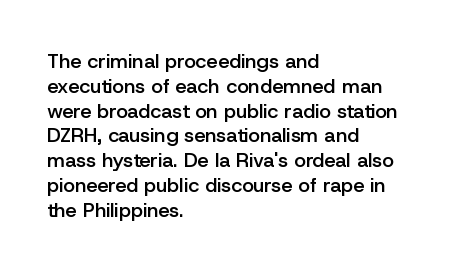
{"italic": "no", "bold": "semi", "underline": "no", "align": "left", "line_spacing_ratio": 1.24, "letter_spacing": "normal", "letter_spacing_em": 0.0, "glyph_px": 20}
